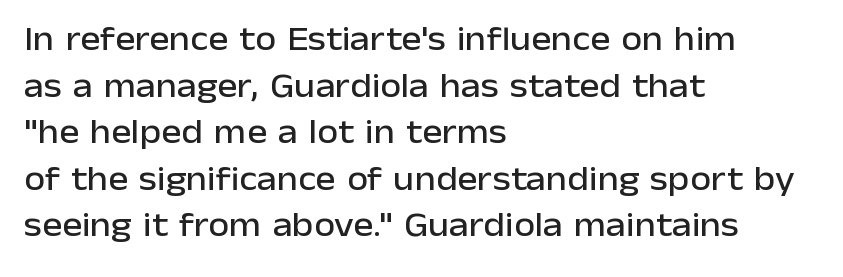
The image shows 34 px sans-serif type, upright; set left-aligned, normal line spacing (1.37x), normal letter spacing, not underlined; low stroke contrast and a medium x-height.
